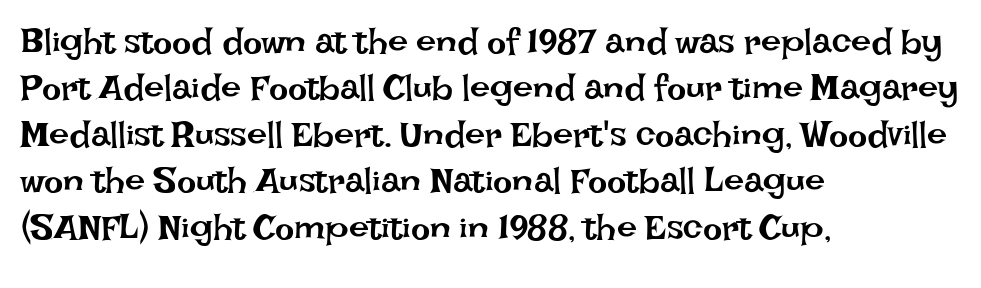
{"italic": "no", "bold": "no", "weight": "regular", "width": "normal", "stroke_contrast": "low", "x_height": "large", "monospaced": "no", "underline": "no", "align": "left", "line_spacing": "normal", "line_spacing_ratio": 1.29, "letter_spacing": "normal", "letter_spacing_em": 0.0, "glyph_px": 36}
